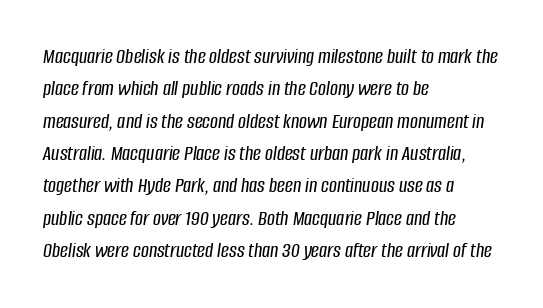
Caption: multi-line text, flush left, ragged right. The gap between lines stays unmarked. Yep, that's italic — everything's leaning. If you measured baseline to baseline, you'd find a middling distance.
